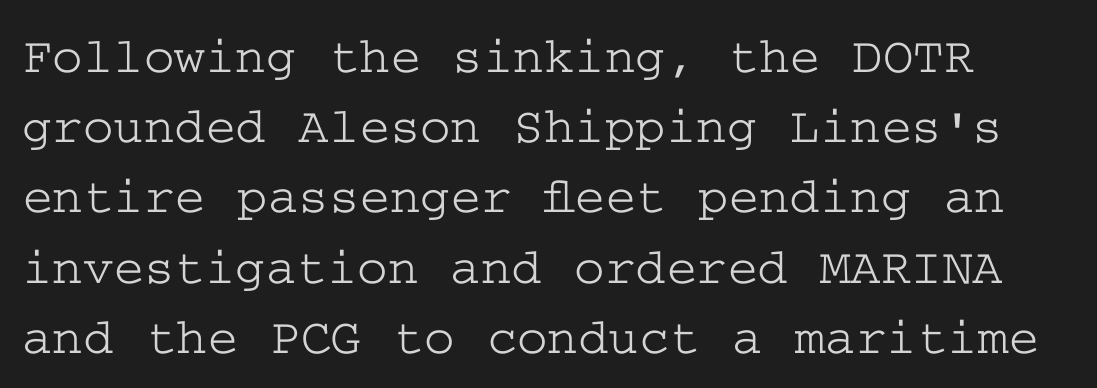
Bare-footed words on every line. Serif or sans? Serif — the stroke terminals have little feet. Quick note: not italic, upright. The passage shown stacks its lines at a standard gap. Caption: standard tracking, unaltered.
